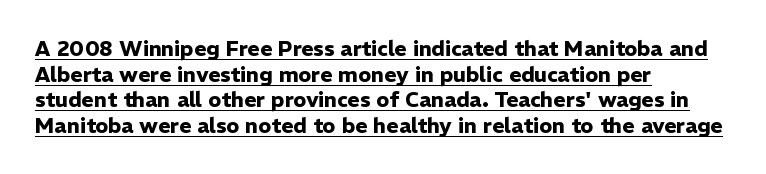
Caption: bold face, heavy strokes. Tracking here is standard; glyphs follow each other at the usual distance. The letters stand straight up with perfectly vertical stems. Caption: lettering with a line underneath. Casual observation: everything's shoved over to the left.
